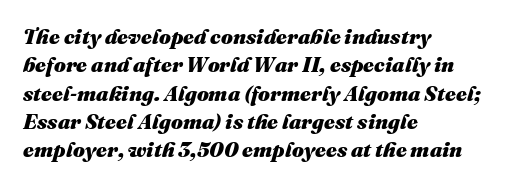
{"italic": "yes", "lean": "right", "slant_degrees": 16, "bold": "yes", "underline": "no", "align": "left", "line_spacing": "normal", "line_spacing_ratio": 1.35, "letter_spacing": "normal", "letter_spacing_em": 0.0, "glyph_px": 21}
